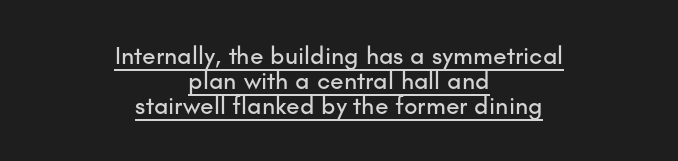
Q: Is the text italic (slanted)? A: No, it is upright.
Q: Is the text underlined? A: Yes.
Q: How is the paragraph aligned? A: Centered.
Q: Is the spacing between letters normal or unusually wide? A: Normal.
Q: Is the spacing between lines tight, normal or loose? A: Tight.
